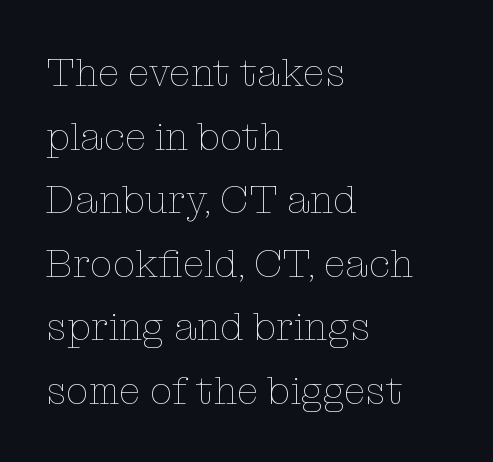
The typeface has the unassuming heft of standard copy or less. The rendering uses natural spacing where letterforms have individual widths. Evenly set lines give the paragraph a standard silhouette. Between one letter and the next there's only the usual sliver of space. All the whitespace from short lines collects on the right. Each row of text sits above clean, open space.
